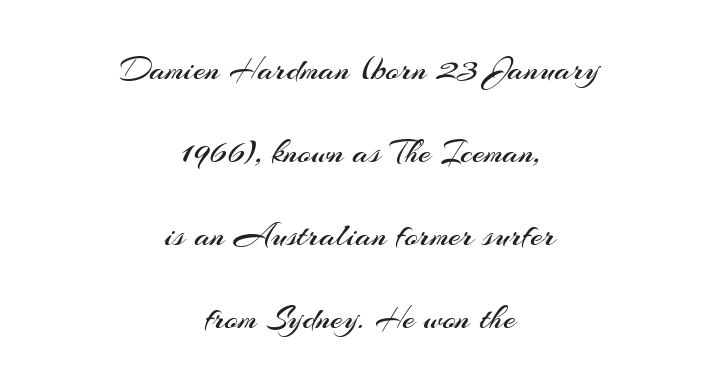
Each stroke keeps to a modest, everyday thickness or less. What kind of face is this? One without serifs — a sans. The rendering uses natural spacing where letterforms have individual widths. Rule under the text: the space is simply empty.
